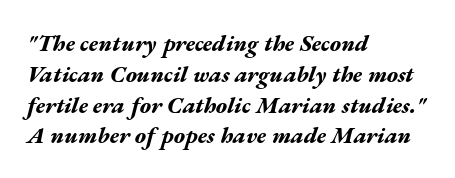
Q: Is the text bold? A: Yes.
Q: Is the text italic (slanted)? A: Yes, it leans right by about 17 degrees.
Q: Is the text underlined? A: No.
Q: How is the paragraph aligned? A: Left-aligned.
Q: Is the spacing between letters normal or unusually wide? A: Normal.
Q: Is the spacing between lines tight, normal or loose? A: Normal.
